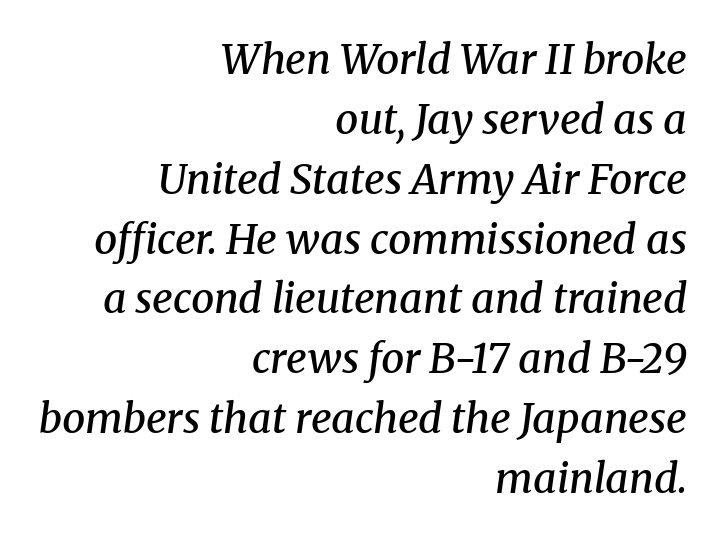
Q: Is the text bold? A: Semi-bold.
Q: Is the text italic (slanted)? A: Yes, it leans right by about 8 degrees.
Q: Is the typeface a serif or a sans-serif typeface? A: Serif.
Q: Is the text underlined? A: No.
Q: How is the paragraph aligned? A: Right-aligned.
Q: Is the spacing between letters normal or unusually wide? A: Normal.
Q: Is the spacing between lines tight, normal or loose? A: Normal.
Q: Width (condensed, normal, or wide)? A: Normal.
Q: Stroke contrast? A: Medium.
Q: x-height? A: Medium.
Q: Monospaced? A: No.
